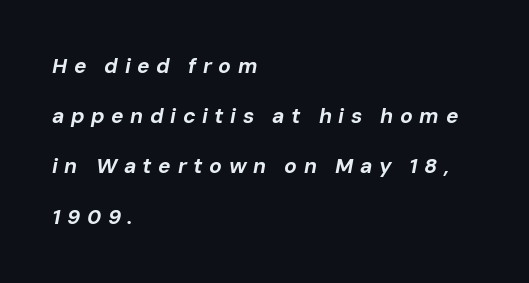
The image shows 21 px bold type, italic (leaning right); set left-aligned, loose line spacing (2.39x), unusually wide letter spacing (+0.31 em), not underlined.
